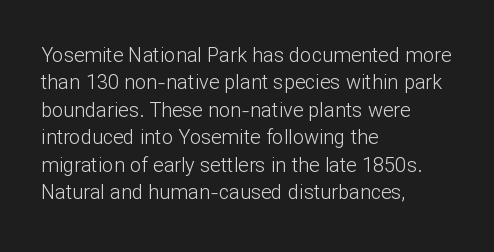
Q: Is the text bold? A: No.
Q: Is the text italic (slanted)? A: No, it is upright.
Q: Is the text underlined? A: No.
Q: How is the paragraph aligned? A: Left-aligned.
Q: Is the spacing between letters normal or unusually wide? A: Normal.
Q: Is the spacing between lines tight, normal or loose? A: Normal.
